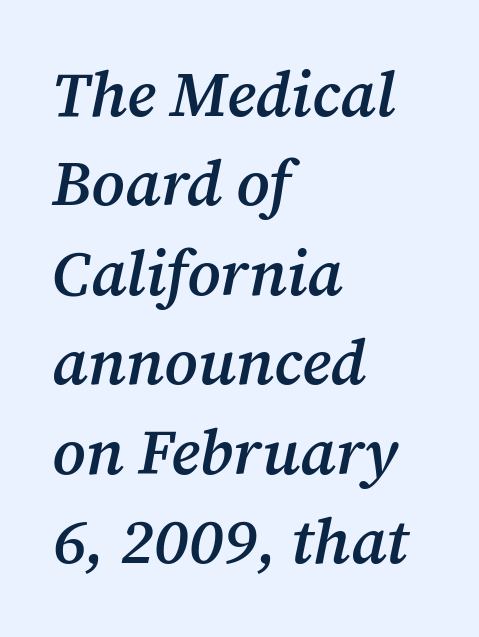
{"serif": "yes", "italic": "yes", "lean": "right", "slant_degrees": 12, "bold": "semi", "weight": "semibold", "width": "normal", "stroke_contrast": "medium", "x_height": "medium", "monospaced": "no", "underline": "no", "align": "left", "line_spacing": "normal", "line_spacing_ratio": 1.42, "letter_spacing": "normal", "letter_spacing_em": 0.0, "glyph_px": 63}
